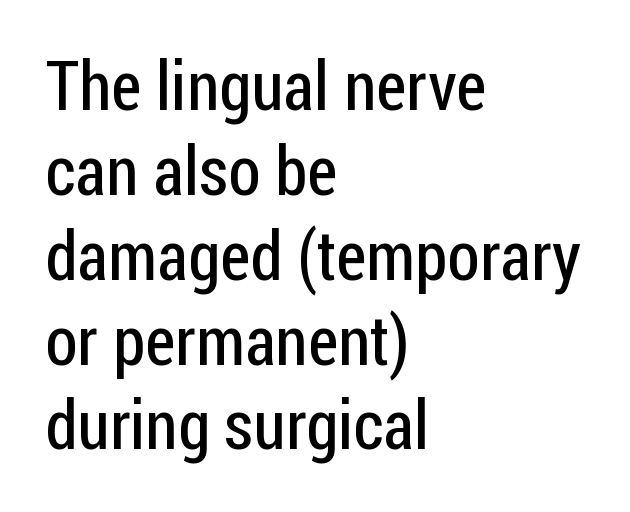
Q: Is the text bold? A: No.
Q: Is the text italic (slanted)? A: No, it is upright.
Q: Is the typeface a serif or a sans-serif typeface? A: Sans-serif.
Q: Is the text underlined? A: No.
Q: How is the paragraph aligned? A: Left-aligned.
Q: Is the spacing between letters normal or unusually wide? A: Normal.
Q: Width (condensed, normal, or wide)? A: Condensed.
Q: Stroke contrast? A: Low.
Q: x-height? A: Medium.
Q: Monospaced? A: No.
